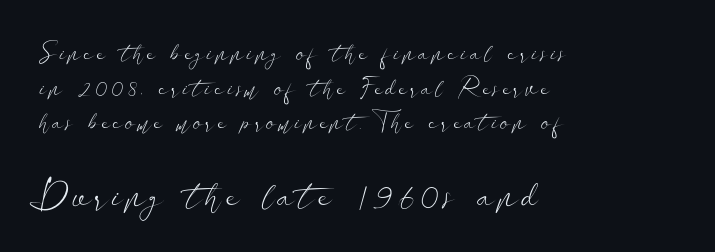
{"serif": "no", "bold": "no", "weight": "light", "width": "wide", "stroke_contrast": "low", "x_height": "small", "monospaced": "no", "underline": "no", "align": "left", "line_spacing": "normal", "line_spacing_ratio": 1.39, "larger_block": "second", "size_ratio": 1.52, "glyph_px": 38}
